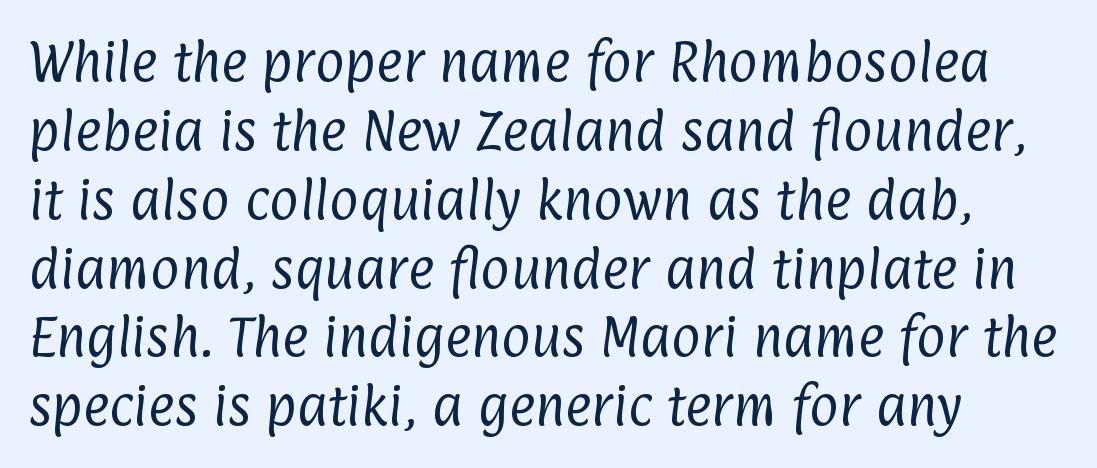
{"serif": "no", "bold": "no", "weight": "regular", "width": "condensed", "stroke_contrast": "low", "x_height": "medium", "monospaced": "no", "underline": "no", "align": "left", "line_spacing": "normal", "line_spacing_ratio": 1.53, "letter_spacing": "normal", "letter_spacing_em": 0.0, "glyph_px": 45}
